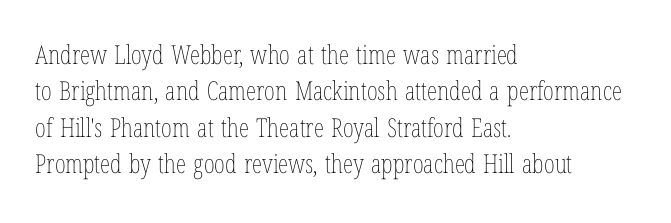
Q: Is the text bold? A: No.
Q: Is the text italic (slanted)? A: No, it is upright.
Q: Is the text underlined? A: No.
Q: How is the paragraph aligned? A: Left-aligned.
Q: Is the spacing between letters normal or unusually wide? A: Normal.
Q: Is the spacing between lines tight, normal or loose? A: Normal.
